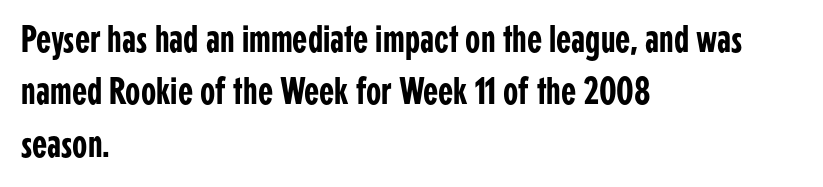
The image shows 39 px condensed sans-serif type, upright; set left-aligned, normal line spacing (1.34x), normal letter spacing, not underlined; low stroke contrast and a medium x-height.
